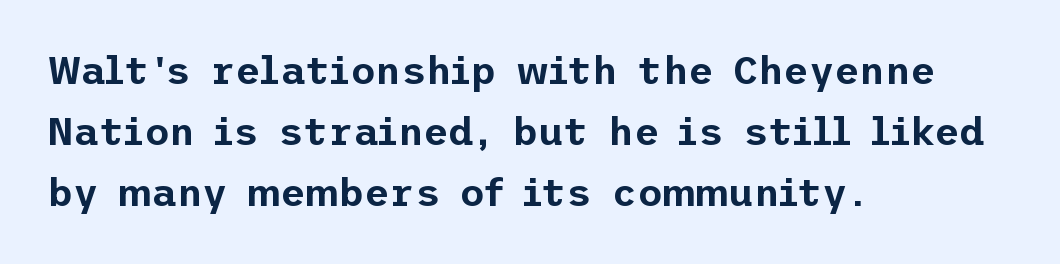
The paragraph shown leans on its left margin. Does the leading feel generous? No, just average. Here the glyphs are tracked normally, forming tight word shapes. Words float on clear page, feet unadorned.
